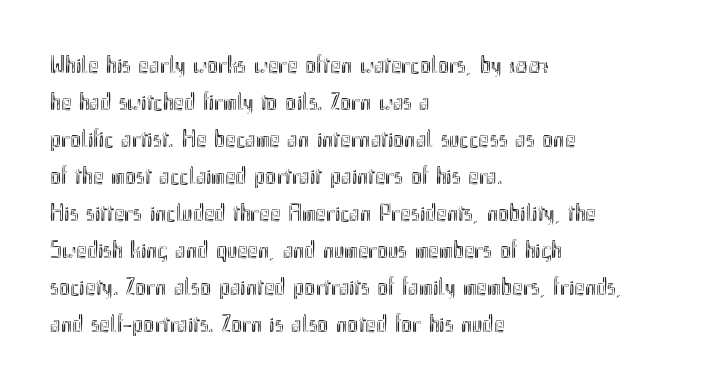
{"italic": "no", "underline": "no", "align": "left", "line_spacing": "normal", "line_spacing_ratio": 1.48, "letter_spacing": "normal", "letter_spacing_em": 0.0, "glyph_px": 25}
